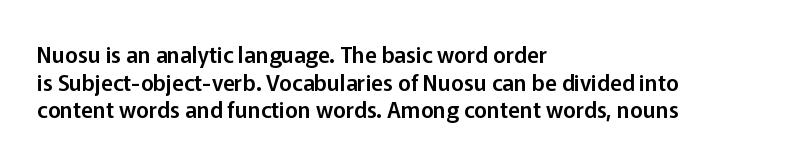
{"italic": "no", "underline": "no", "align": "left", "line_spacing": "normal", "line_spacing_ratio": 1.26, "letter_spacing": "normal", "letter_spacing_em": 0.0, "glyph_px": 22}
